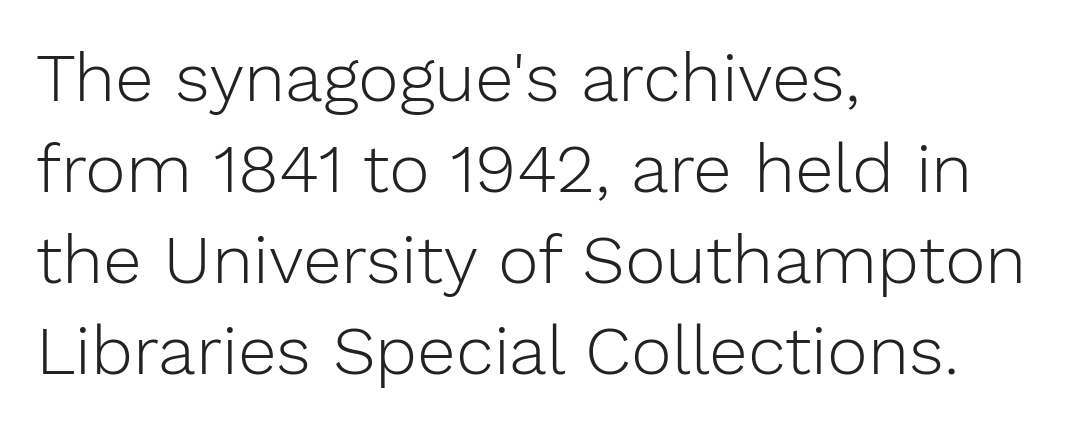
Q: Is the text bold? A: No.
Q: Is the text italic (slanted)? A: No, it is upright.
Q: Is the typeface a serif or a sans-serif typeface? A: Sans-serif.
Q: Is the text underlined? A: No.
Q: How is the paragraph aligned? A: Left-aligned.
Q: Is the spacing between letters normal or unusually wide? A: Normal.
Q: Is the spacing between lines tight, normal or loose? A: Normal.
Q: Width (condensed, normal, or wide)? A: Normal.
Q: Stroke contrast? A: Low.
Q: x-height? A: Medium.
Q: Monospaced? A: No.
